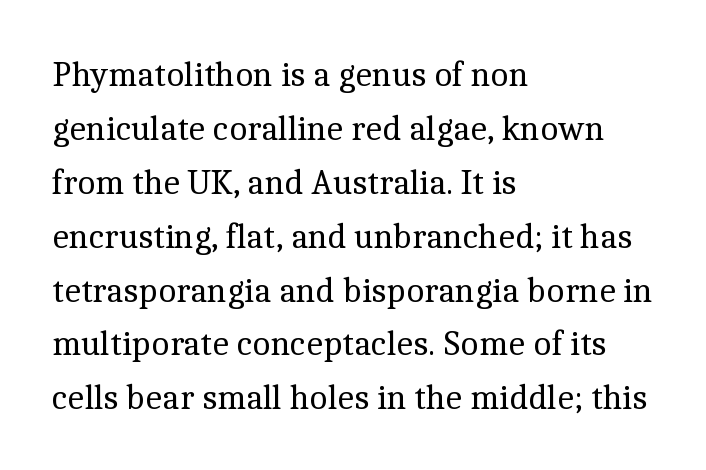
The image shows 35 px regular-weight serif type, upright; set left-aligned, normal line spacing (1.54x), normal letter spacing, not underlined; a medium x-height.
